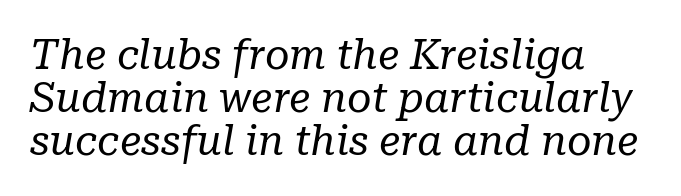
Spacing between characters is what you'd get straight out of the box. Designer's note — italics engaged. Tightly led — the rows are bunched. This reads as an unemphasized weight, regular at the heaviest.
